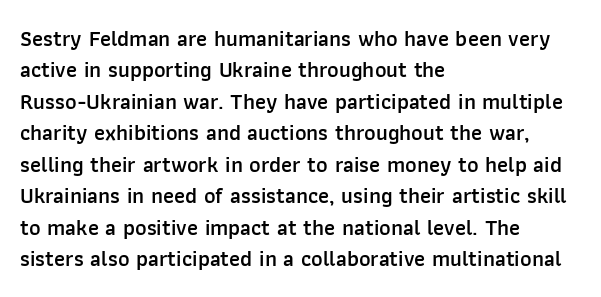
Successive baselines arrive at the customary interval. Horizontally, the lines are justified to the leading edge only. Short note: letters normally spaced. Emphasis by weight is partial: semibold. The gap between lines stays unmarked. Ordinary non-slanted type is in use.
